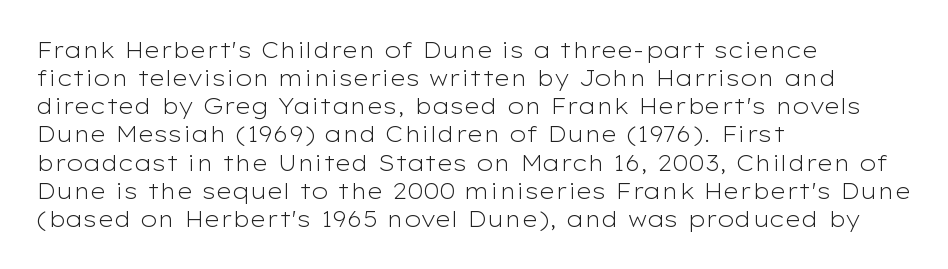
{"italic": "no", "bold": "no", "underline": "no", "align": "left", "line_spacing": "normal", "line_spacing_ratio": 1.28, "letter_spacing": "normal", "letter_spacing_em": 0.0, "glyph_px": 22}
